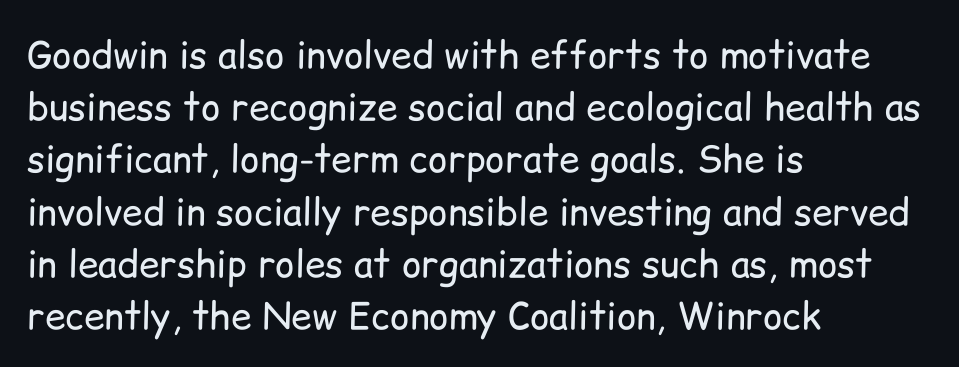
{"serif": "no", "italic": "no", "bold": "no", "weight": "regular", "width": "normal", "stroke_contrast": "low", "x_height": "medium", "monospaced": "no", "underline": "no", "align": "left", "line_spacing": "normal", "line_spacing_ratio": 1.41, "letter_spacing": "normal", "letter_spacing_em": 0.0, "glyph_px": 37}
